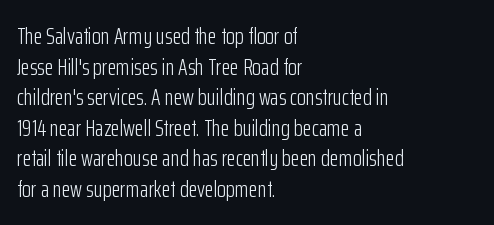
Q: Is the text bold? A: No.
Q: Is the text italic (slanted)? A: No, it is upright.
Q: Is the text underlined? A: No.
Q: How is the paragraph aligned? A: Left-aligned.
Q: Is the spacing between letters normal or unusually wide? A: Normal.
Q: Is the spacing between lines tight, normal or loose? A: Normal.
